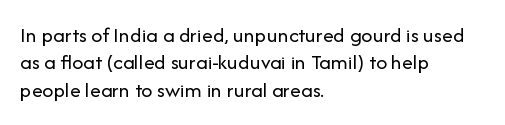
Q: Is the text bold? A: No.
Q: Is the text italic (slanted)? A: No, it is upright.
Q: Is the text underlined? A: No.
Q: How is the paragraph aligned? A: Left-aligned.
Q: Is the spacing between letters normal or unusually wide? A: Normal.
Q: Is the spacing between lines tight, normal or loose? A: Normal.
